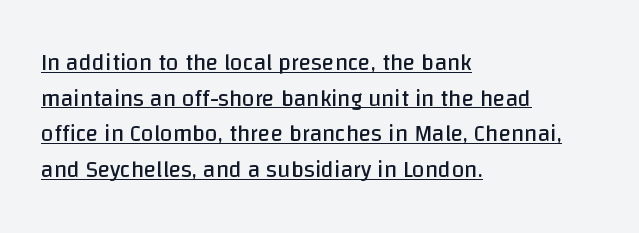
The words here are underlined. The font's upright variant was chosen for this text. The rendering uses a moderate line-height, typical for paragraphs. The letters sit at their default tracking, neither squeezed nor spread. Bold? No — there's no thickening of the strokes. One-word summary of the alignment: left.
